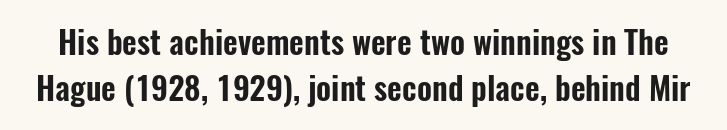
Q: Is the text italic (slanted)? A: No, it is upright.
Q: Is the typeface a serif or a sans-serif typeface? A: Sans-serif.
Q: Is the text underlined? A: No.
Q: Is the spacing between letters normal or unusually wide? A: Normal.
Q: Is the spacing between lines tight, normal or loose? A: Normal.
Q: Width (condensed, normal, or wide)? A: Condensed.
Q: Stroke contrast? A: Low.
Q: x-height? A: Medium.
Q: Monospaced? A: No.
